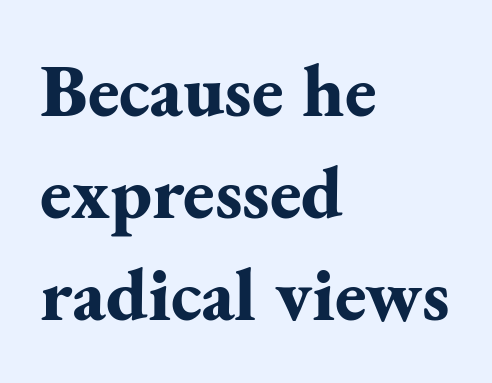
{"serif": "yes", "italic": "no", "bold": "yes", "weight": "bold", "width": "normal", "stroke_contrast": "medium", "x_height": "small", "monospaced": "no", "underline": "no", "align": "left", "line_spacing": "normal", "line_spacing_ratio": 1.36, "letter_spacing": "normal", "letter_spacing_em": 0.0, "glyph_px": 75}
